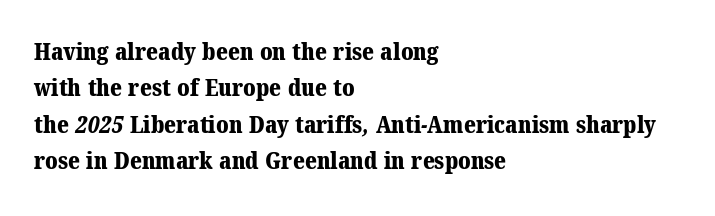
Compared with typical paragraphs, the rows here are spaced about the same. Any mark beneath the type? The region is blank. There is no visible air inserted between adjacent glyphs. Typesetter's note: full bold, strokes at maximum text heaviness. Reading down the block, your eye returns to a fixed left position each line.
